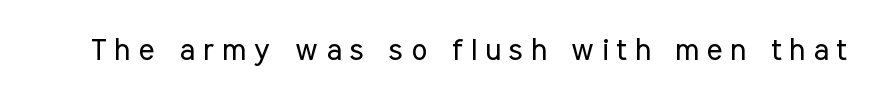
Q: Is the text bold? A: No.
Q: Is the text italic (slanted)? A: No, it is upright.
Q: Is the typeface a serif or a sans-serif typeface? A: Sans-serif.
Q: Is the text underlined? A: No.
Q: Is the spacing between letters normal or unusually wide? A: Unusually wide.
Q: Width (condensed, normal, or wide)? A: Condensed.
Q: Stroke contrast? A: Low.
Q: x-height? A: Medium.
Q: Monospaced? A: No.
